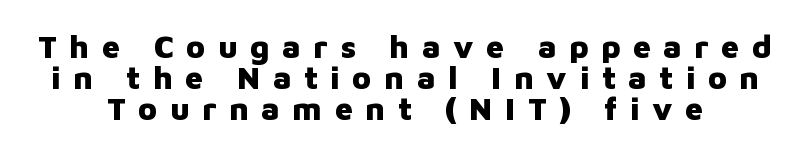
Q: Is the text bold? A: Yes.
Q: Is the text italic (slanted)? A: No, it is upright.
Q: Is the typeface a serif or a sans-serif typeface? A: Sans-serif.
Q: Is the text underlined? A: No.
Q: Is the spacing between letters normal or unusually wide? A: Unusually wide.
Q: Is the spacing between lines tight, normal or loose? A: Tight.
Q: Width (condensed, normal, or wide)? A: Normal.
Q: Stroke contrast? A: Low.
Q: x-height? A: Medium.
Q: Monospaced? A: No.
